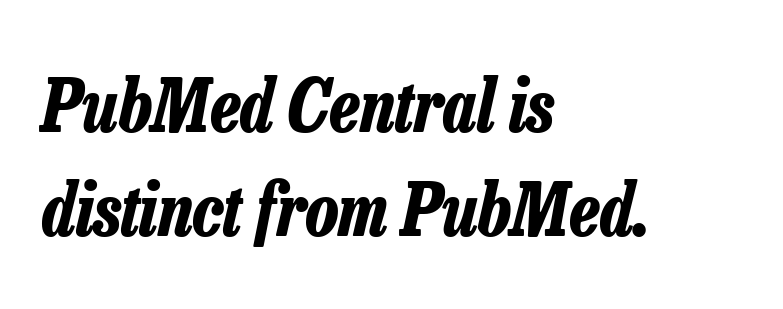
Does the leading feel generous? No, just average. The type is set solid horizontally, with unmodified tracking. The rendering uses natural spacing where letterforms have individual widths. The rendering anchors every line to the left-hand side. If you drew a line through each stem, it would be angled.
